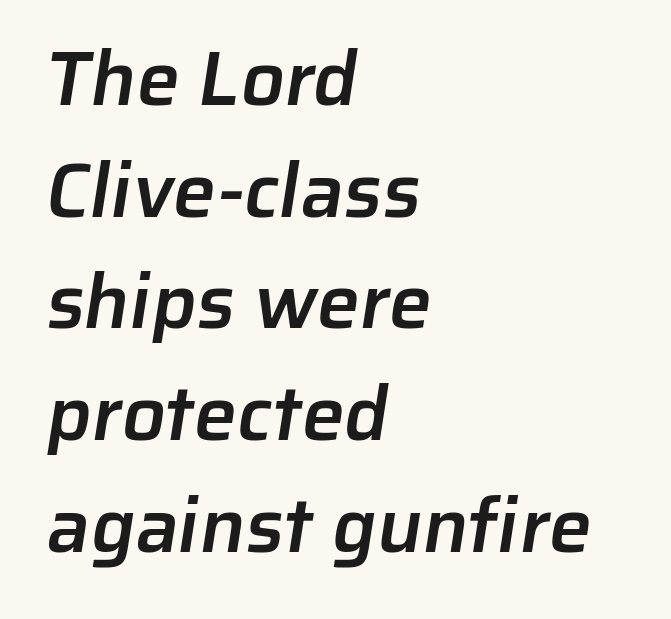
{"serif": "no", "bold": "semi", "weight": "semibold", "width": "normal", "stroke_contrast": "low", "x_height": "medium", "monospaced": "no", "underline": "no", "align": "left", "line_spacing": "normal", "line_spacing_ratio": 1.45, "letter_spacing": "normal", "letter_spacing_em": 0.0, "glyph_px": 77}
